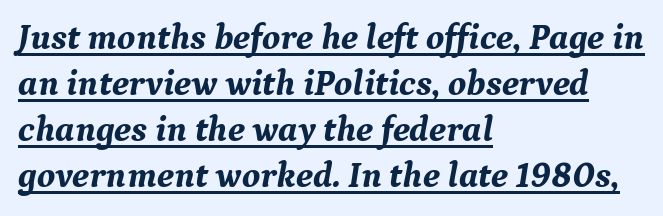
{"serif": "yes", "italic": "yes", "lean": "right", "slant_degrees": 9, "bold": "yes", "weight": "bold", "width": "normal", "stroke_contrast": "medium", "x_height": "medium", "monospaced": "no", "underline": "yes", "align": "left", "line_spacing": "normal", "line_spacing_ratio": 1.28, "letter_spacing": "normal", "letter_spacing_em": 0.0, "glyph_px": 36}
